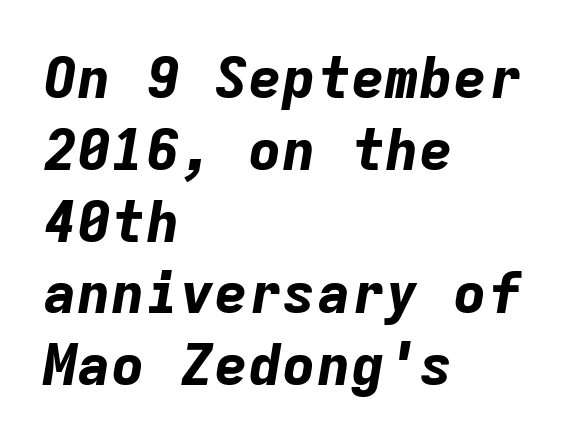
Q: Is the text bold? A: Yes.
Q: Is the text italic (slanted)? A: Yes, it leans right by about 9 degrees.
Q: Is the text underlined? A: No.
Q: How is the paragraph aligned? A: Left-aligned.
Q: Is the spacing between letters normal or unusually wide? A: Normal.
Q: Is the spacing between lines tight, normal or loose? A: Normal.
Q: Width (condensed, normal, or wide)? A: Normal.
Q: Stroke contrast? A: Low.
Q: x-height? A: Medium.
Q: Monospaced? A: Yes.
